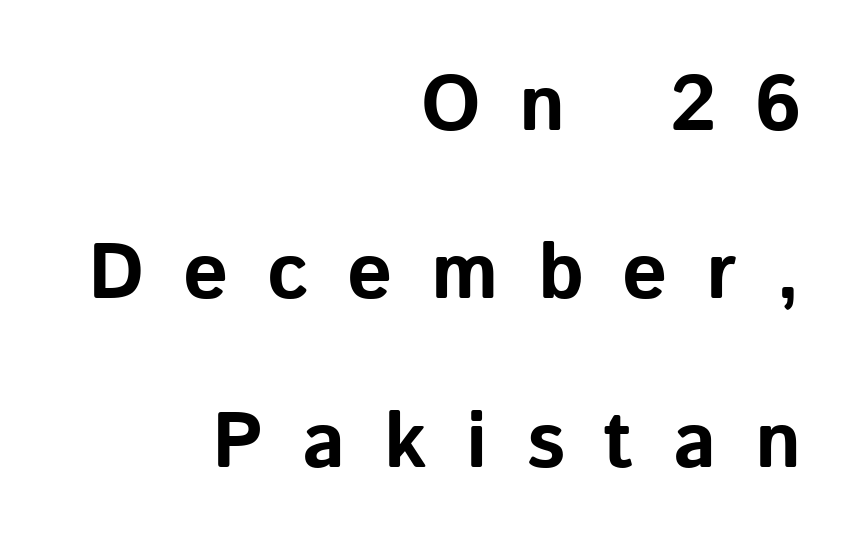
The image shows 79 px bold sans-serif type, upright; set right-aligned, loose line spacing (2.13x), unusually wide letter spacing (+0.49 em), not underlined; low stroke contrast and a medium x-height.
